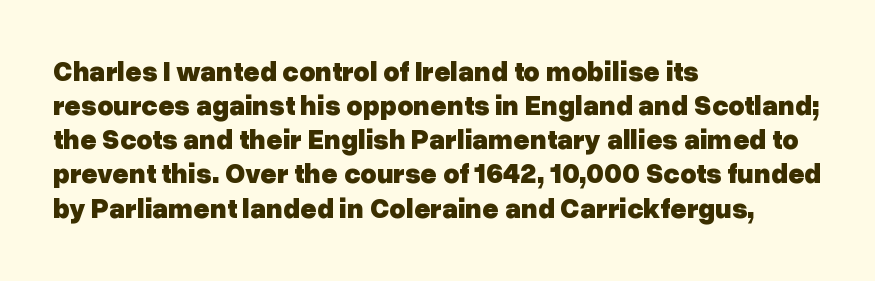
The image shows 28 px heavy sans-serif type, upright; set left-aligned, line spacing 1.22x, normal letter spacing, not underlined; low stroke contrast and a medium x-height.
